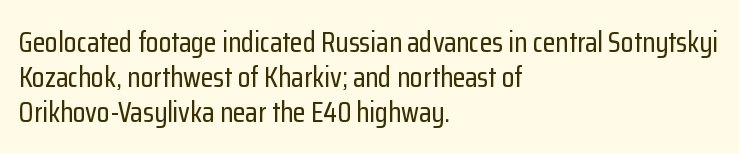
The image shows 29 px condensed sans-serif type, upright; set left-aligned, line spacing 1.2x, normal letter spacing, not underlined; low stroke contrast and a medium x-height.
